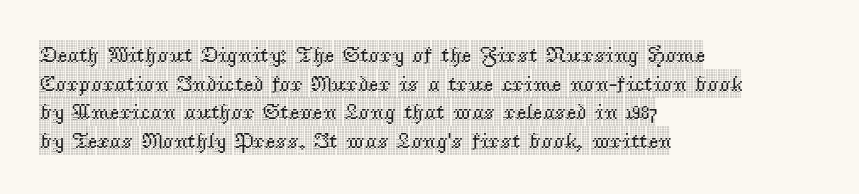
A normal amount of white space separates one row of letters from the next. Unmarked baselines from the first word to the last. These lines were composed using upright roman letters. Compared with typical body copy, the letter spacing here is the same. Line beginnings align vertically; line endings do not.
